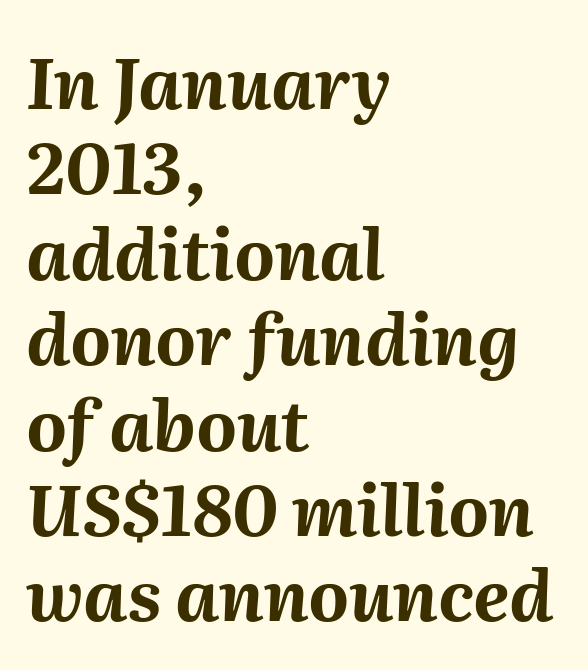
Q: Is the text bold? A: Yes.
Q: Is the text italic (slanted)? A: Yes, it leans right by about 2 degrees.
Q: Is the text underlined? A: No.
Q: How is the paragraph aligned? A: Left-aligned.
Q: Is the spacing between letters normal or unusually wide? A: Normal.
Q: Width (condensed, normal, or wide)? A: Normal.
Q: Stroke contrast? A: Medium.
Q: x-height? A: Medium.
Q: Monospaced? A: No.
